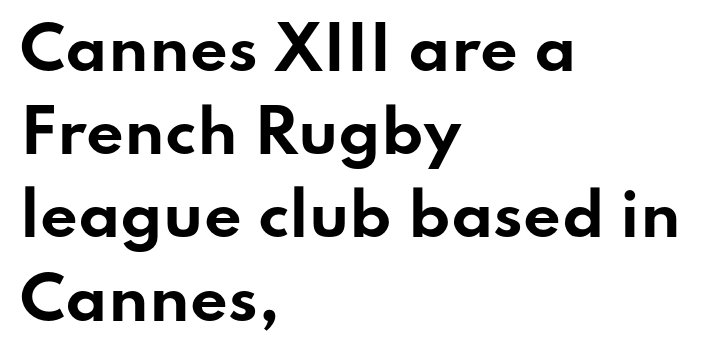
Q: Is the text bold? A: Yes.
Q: Is the text italic (slanted)? A: No, it is upright.
Q: Is the typeface a serif or a sans-serif typeface? A: Sans-serif.
Q: Is the text underlined? A: No.
Q: How is the paragraph aligned? A: Left-aligned.
Q: Is the spacing between letters normal or unusually wide? A: Normal.
Q: Is the spacing between lines tight, normal or loose? A: Normal.
Q: Width (condensed, normal, or wide)? A: Wide.
Q: Stroke contrast? A: Low.
Q: x-height? A: Small.
Q: Monospaced? A: No.
